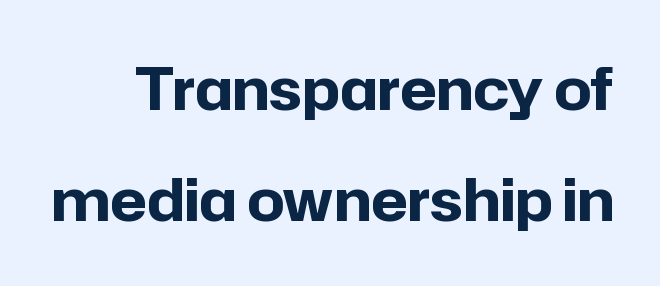
{"serif": "no", "italic": "no", "bold": "yes", "weight": "bold", "width": "normal", "stroke_contrast": "low", "x_height": "medium", "monospaced": "no", "underline": "no", "line_spacing": "loose", "line_spacing_ratio": 1.91, "letter_spacing": "normal", "letter_spacing_em": 0.0, "glyph_px": 58}
